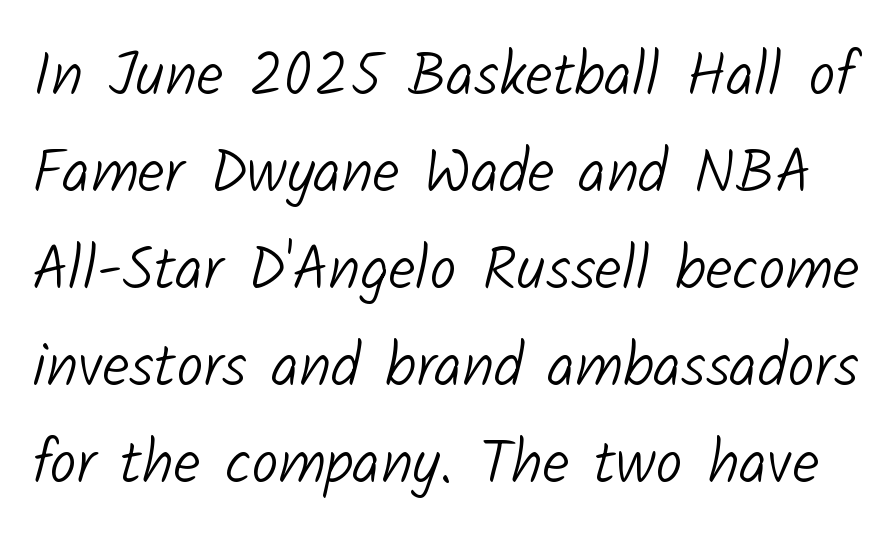
The image shows 61 px light sans-serif type; set normal line spacing (1.59x), normal letter spacing, not underlined; low stroke contrast and a medium x-height.
